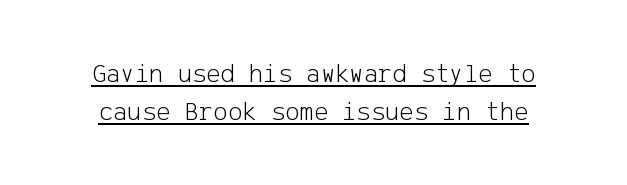
The weight tops out at a normal text grade. You can tell it's not italic because the verticals are truly vertical. Vertically, the passage feels balanced, rows spaced as you'd expect. The rendered words wear a rule along their underside. Horizontal alignment here is central, giving a formal, balanced look.
